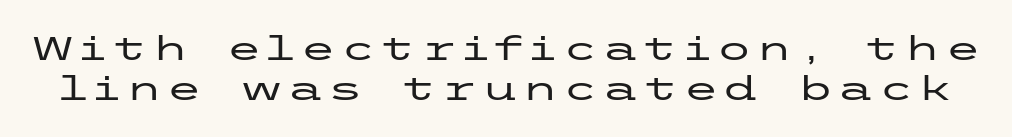
{"serif": "no", "italic": "no", "width": "wide", "stroke_contrast": "low", "x_height": "medium", "underline": "no", "line_spacing_ratio": 1.2, "glyph_px": 33}
